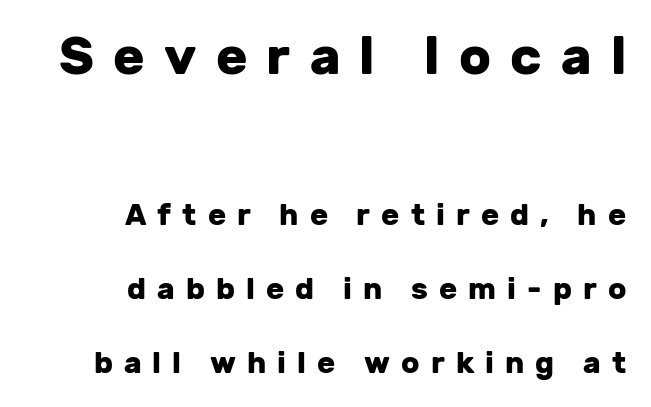
Q: Is the text bold? A: Yes.
Q: Is the text italic (slanted)? A: No, it is upright.
Q: Is the typeface a serif or a sans-serif typeface? A: Sans-serif.
Q: Is the text underlined? A: No.
Q: How is the paragraph aligned? A: Right-aligned.
Q: Is the spacing between letters normal or unusually wide? A: Unusually wide.
Q: Is the spacing between lines tight, normal or loose? A: Loose.
Q: Which block of text is set in a larger size, the first (top) or the second (bottom)? A: The first (top) one.
Q: Width (condensed, normal, or wide)? A: Normal.
Q: Stroke contrast? A: Low.
Q: x-height? A: Medium.
Q: Monospaced? A: No.
